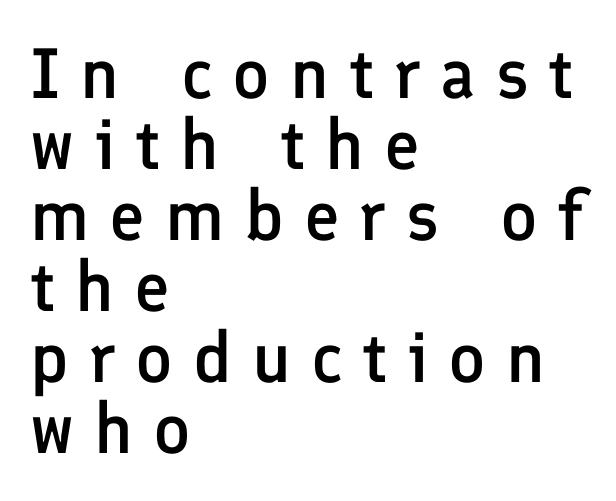
{"serif": "no", "italic": "no", "bold": "semi", "weight": "semibold", "width": "normal", "stroke_contrast": "low", "x_height": "medium", "monospaced": "no", "underline": "no", "align": "left", "line_spacing": "tight", "line_spacing_ratio": 1.0, "letter_spacing": "wide", "letter_spacing_em": 0.28, "glyph_px": 71}
